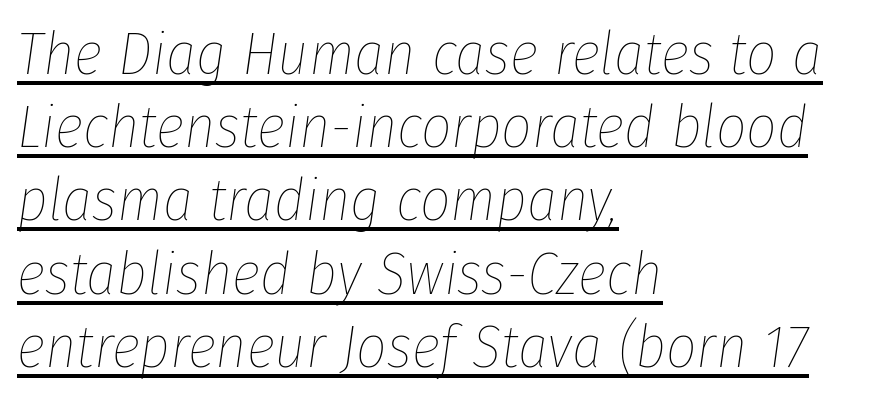
Characters are canted at an angle relative to the baseline's perpendicular. A light-to-regular cut is what we see here. Is the letter spacing exaggerated? No — it looks like the ordinary default. Leftover space on each line is placed entirely after the last word. Does a line run under the words? Yes, clearly.
